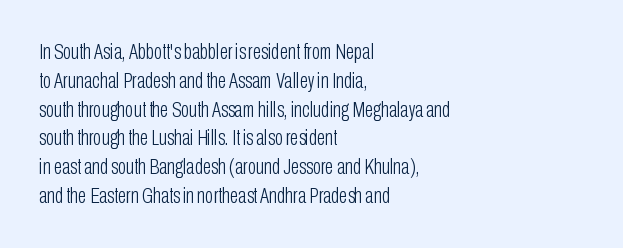
No extra ink here — the face is not bold. The ragged edge is on the right, which tells us the setting is flush left. Decoration check: the copy has no underline. Between one letter and the next there's only the usual sliver of space. No italicization has been applied; the sample stays upright. Successive baselines arrive at the customary interval.
